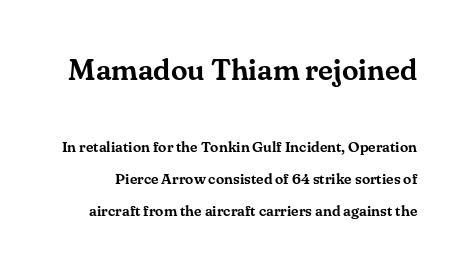
Here the designer chose a conventional face with non-uniform glyph widths. Words appear dense and cohesive because spacing is normal. Just letters on the line, the space beneath them empty. Little horizontal feet cap the strokes, marking this as serif type. Interline gaps are noticeably wide in this sample.
